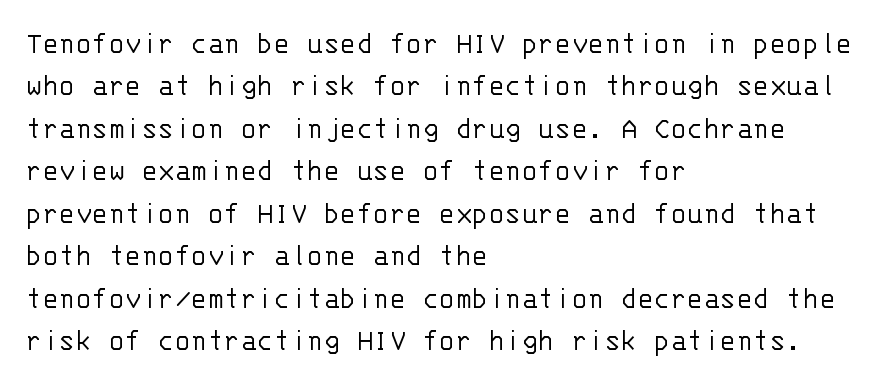
{"serif": "no", "italic": "no", "bold": "no", "weight": "light", "width": "normal", "stroke_contrast": "low", "x_height": "large", "monospaced": "yes", "underline": "no", "align": "left", "line_spacing": "normal", "line_spacing_ratio": 1.25, "letter_spacing": "normal", "letter_spacing_em": 0.0, "glyph_px": 34}
